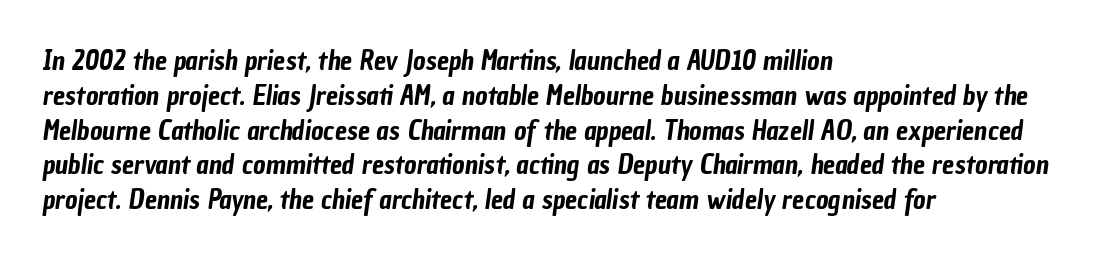
Only glyphs here, with clear space below each row. Students, note that the glyphs here touch the page at normal intervals. Regular leading. The ragged edge is on the right, which tells us the setting is flush left.
